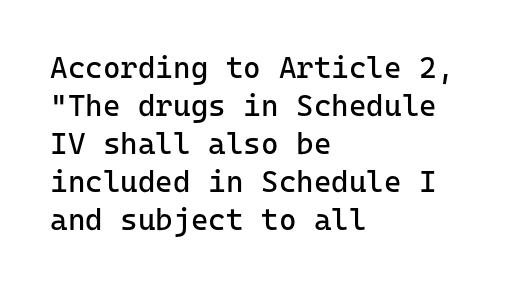
The image shows 30 px regular-weight sans-serif type, upright; set left-aligned, normal line spacing (1.27x), normal letter spacing, not underlined; low stroke contrast and a medium x-height.
